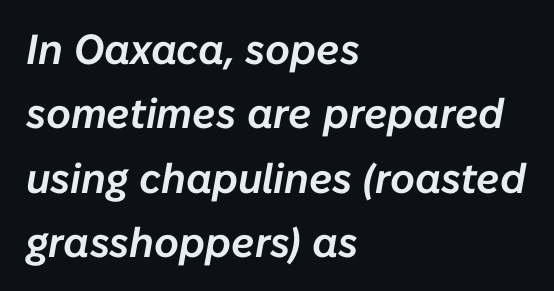
This is oblique type, the kind used for emphasis or titles. Visually the block forms a straight wall on the left and a jagged coastline on the right. There is no visible air inserted between adjacent glyphs. These lines sit exactly where default settings would place them.
